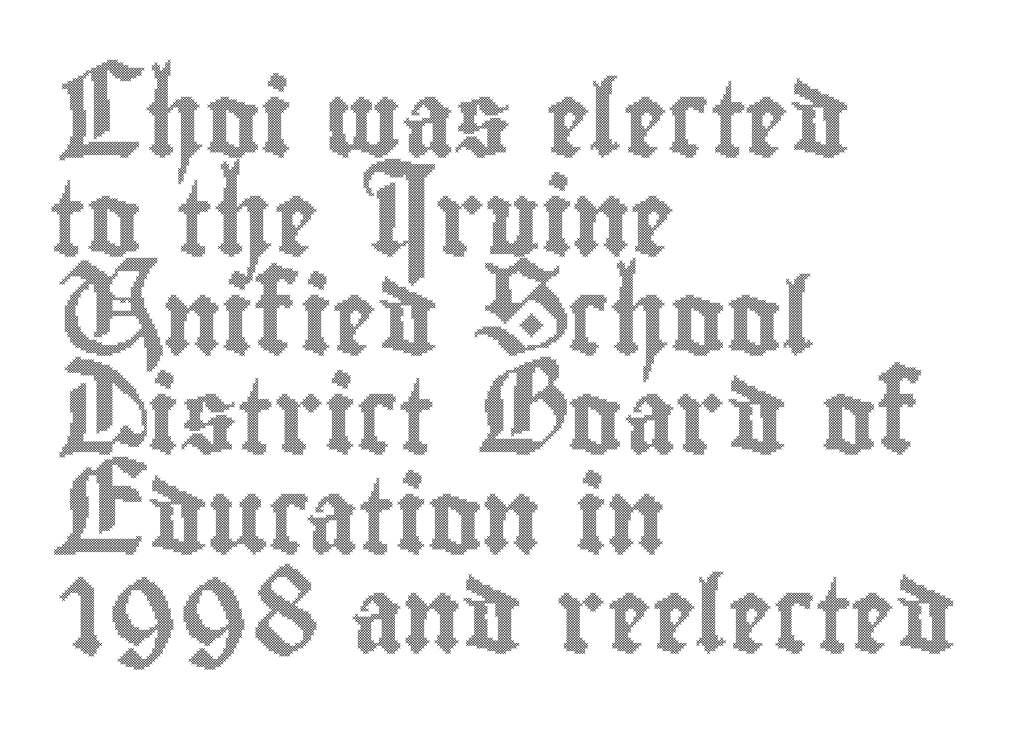
The image shows 74 px condensed type, upright; set left-aligned, normal line spacing (1.34x), normal letter spacing, not underlined; a small x-height.
